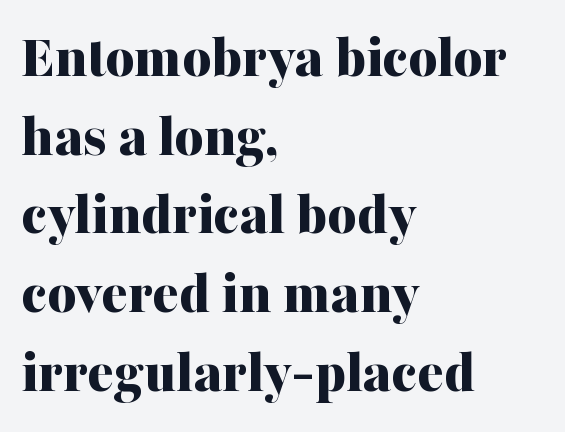
Characters remain perfectly vertical along every line. Honestly, there is no underline to notice here at all. This is serif lettering, the kind often seen in printed books. The face used here is proportionally spaced, like ordinary book or web type. Plenty of ink on the page — the face is bold.
